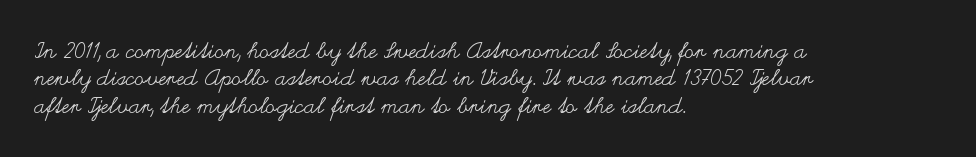
Q: Is the text bold? A: No.
Q: Is the text italic (slanted)? A: Yes.
Q: Is the text underlined? A: No.
Q: How is the paragraph aligned? A: Left-aligned.
Q: Is the spacing between letters normal or unusually wide? A: Normal.
Q: Is the spacing between lines tight, normal or loose? A: Normal.
